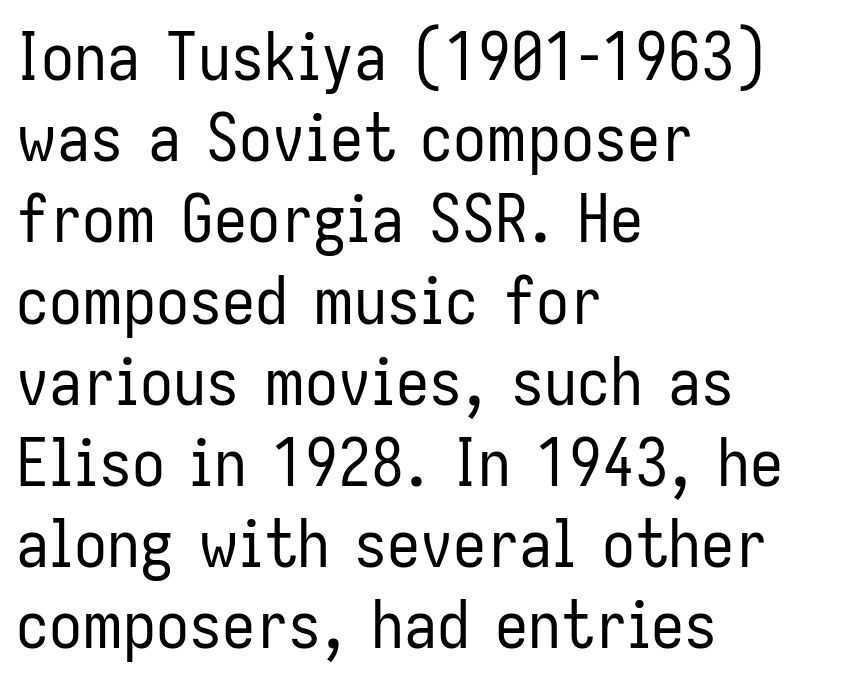
{"serif": "no", "italic": "no", "bold": "no", "weight": "regular", "width": "condensed", "stroke_contrast": "low", "x_height": "medium", "monospaced": "no", "underline": "no", "align": "left", "line_spacing_ratio": 1.23, "letter_spacing": "normal", "letter_spacing_em": 0.0, "glyph_px": 66}
